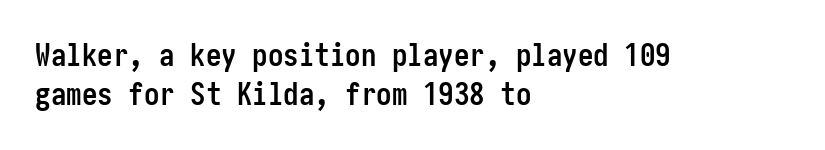
Q: Is the text bold? A: Yes.
Q: Is the text italic (slanted)? A: No, it is upright.
Q: Is the typeface a serif or a sans-serif typeface? A: Sans-serif.
Q: Is the text underlined? A: No.
Q: How is the paragraph aligned? A: Left-aligned.
Q: Is the spacing between letters normal or unusually wide? A: Normal.
Q: Is the spacing between lines tight, normal or loose? A: Normal.
Q: Width (condensed, normal, or wide)? A: Condensed.
Q: Stroke contrast? A: Low.
Q: x-height? A: Medium.
